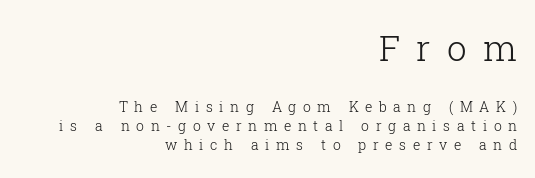
{"serif": "yes", "italic": "no", "bold": "no", "weight": "light", "width": "normal", "stroke_contrast": "low", "x_height": "medium", "monospaced": "no", "underline": "no", "align": "right", "line_spacing": "normal", "line_spacing_ratio": 1.37, "letter_spacing": "wide", "letter_spacing_em": 0.47, "larger_block": "first", "size_ratio": 2.5, "glyph_px": 35}
